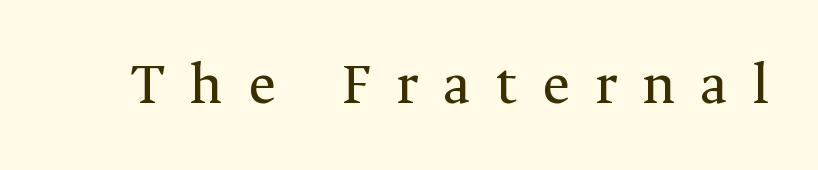
Q: Is the text bold? A: No.
Q: Is the text italic (slanted)? A: No, it is upright.
Q: Is the typeface a serif or a sans-serif typeface? A: Serif.
Q: Is the text underlined? A: No.
Q: Is the spacing between letters normal or unusually wide? A: Unusually wide.
Q: Width (condensed, normal, or wide)? A: Normal.
Q: Stroke contrast? A: Medium.
Q: x-height? A: Medium.
Q: Monospaced? A: No.
